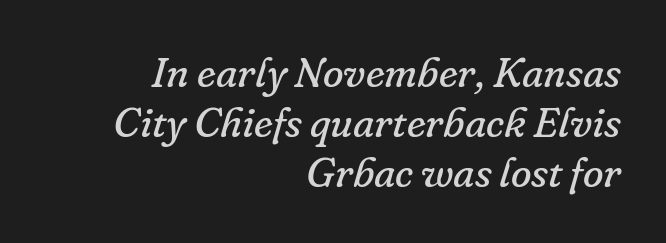
Q: Is the text bold? A: No.
Q: Is the text italic (slanted)? A: Yes, it leans right by about 16 degrees.
Q: Is the typeface a serif or a sans-serif typeface? A: Serif.
Q: Is the text underlined? A: No.
Q: How is the paragraph aligned? A: Right-aligned.
Q: Is the spacing between letters normal or unusually wide? A: Normal.
Q: Width (condensed, normal, or wide)? A: Normal.
Q: Stroke contrast? A: Low.
Q: x-height? A: Small.
Q: Monospaced? A: No.
